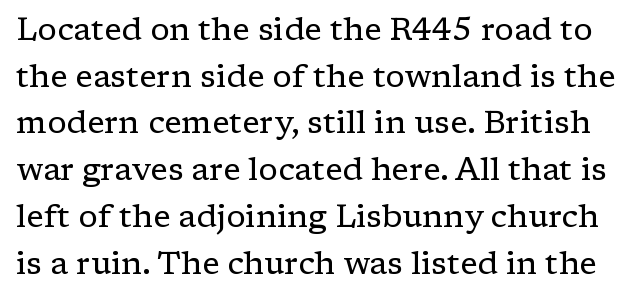
The image shows 32 px regular-weight serif type, upright; set normal line spacing (1.46x), normal letter spacing, not underlined; low stroke contrast and a medium x-height.
